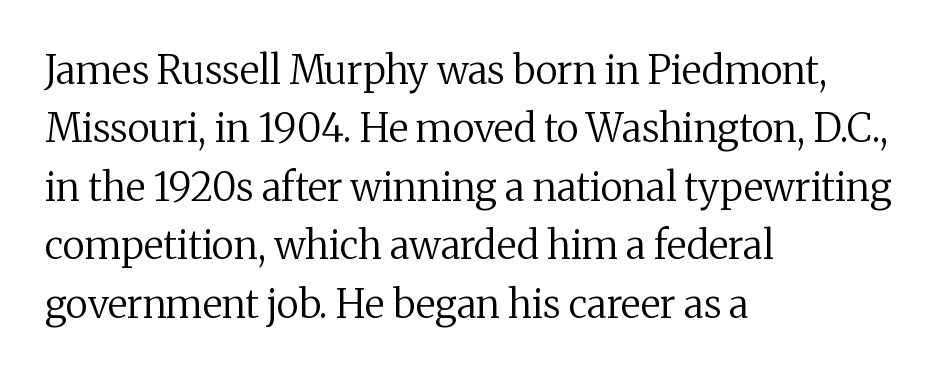
This rendering uses left alignment, leaving the right contour irregular. Weight: regular or lighter. Note: serifs present on the glyphs. Style check: upright. Descenders are the only things crossing below the line.
